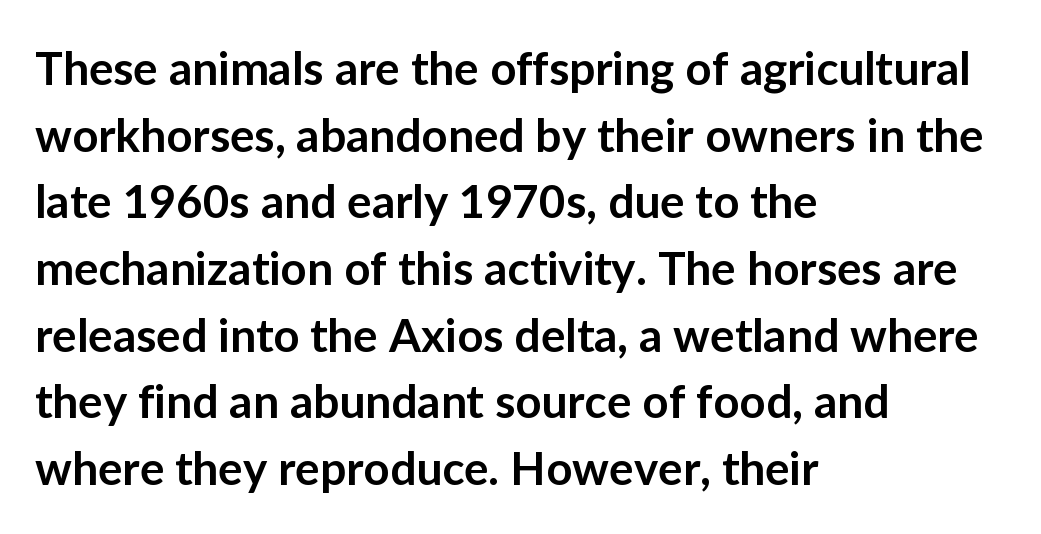
Q: Is the text bold? A: Semi-bold.
Q: Is the text italic (slanted)? A: No, it is upright.
Q: Is the typeface a serif or a sans-serif typeface? A: Sans-serif.
Q: Is the text underlined? A: No.
Q: How is the paragraph aligned? A: Left-aligned.
Q: Is the spacing between letters normal or unusually wide? A: Normal.
Q: Is the spacing between lines tight, normal or loose? A: Normal.
Q: Width (condensed, normal, or wide)? A: Normal.
Q: Stroke contrast? A: Low.
Q: x-height? A: Medium.
Q: Monospaced? A: No.
